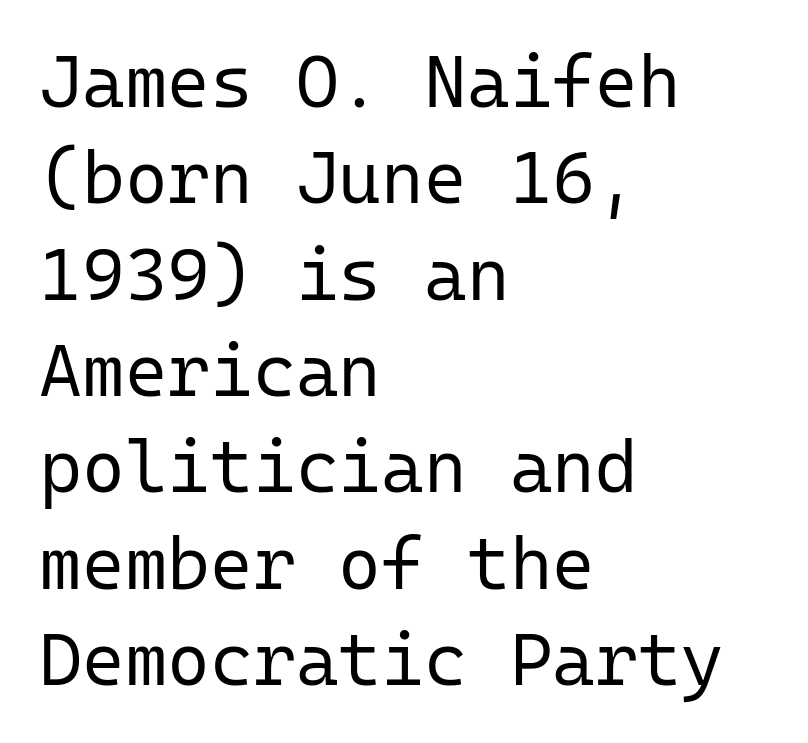
Q: Is the text bold? A: No.
Q: Is the text italic (slanted)? A: No, it is upright.
Q: Is the typeface a serif or a sans-serif typeface? A: Sans-serif.
Q: Is the text underlined? A: No.
Q: How is the paragraph aligned? A: Left-aligned.
Q: Is the spacing between letters normal or unusually wide? A: Normal.
Q: Is the spacing between lines tight, normal or loose? A: Normal.
Q: Width (condensed, normal, or wide)? A: Normal.
Q: Stroke contrast? A: Low.
Q: x-height? A: Medium.
Q: Monospaced? A: Yes.
